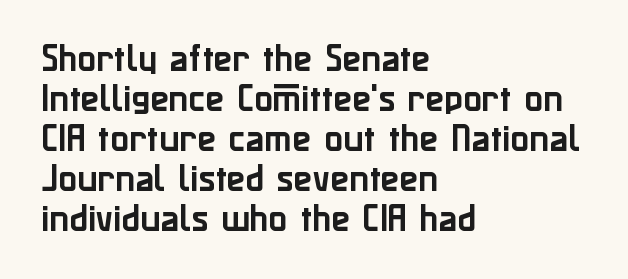
Q: Is the text italic (slanted)? A: No, it is upright.
Q: Is the typeface a serif or a sans-serif typeface? A: Sans-serif.
Q: Is the text underlined? A: No.
Q: How is the paragraph aligned? A: Left-aligned.
Q: Is the spacing between letters normal or unusually wide? A: Normal.
Q: Is the spacing between lines tight, normal or loose? A: Normal.
Q: Width (condensed, normal, or wide)? A: Normal.
Q: Stroke contrast? A: Low.
Q: x-height? A: Medium.
Q: Monospaced? A: No.
